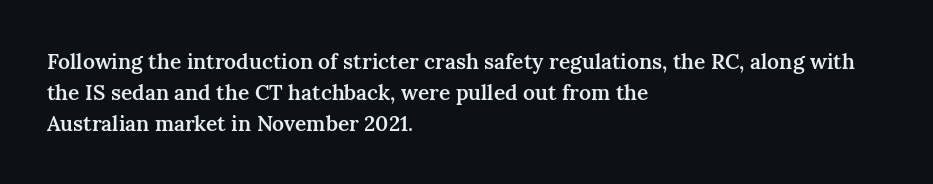
{"italic": "no", "bold": "semi", "underline": "no", "align": "left", "line_spacing": "normal", "line_spacing_ratio": 1.47, "letter_spacing": "normal", "letter_spacing_em": 0.0, "glyph_px": 21}
